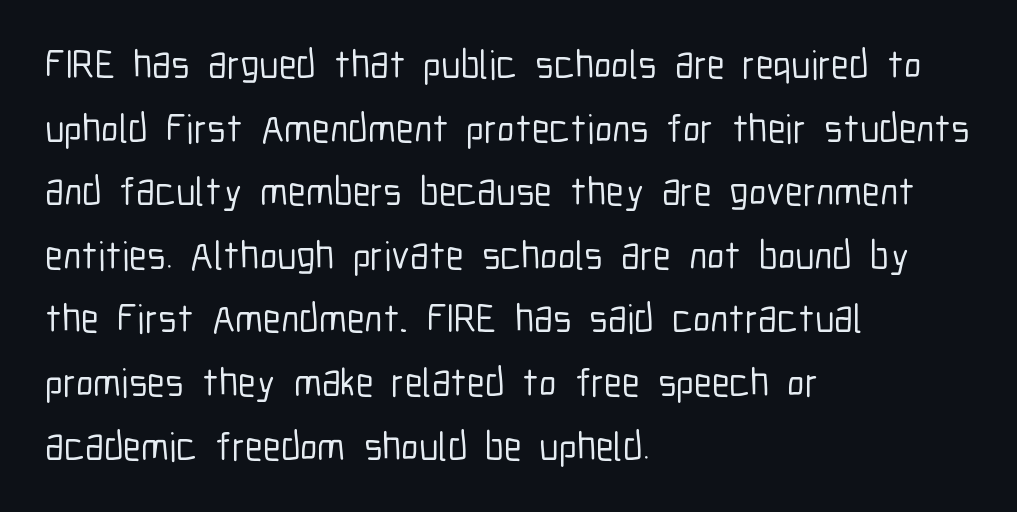
The image shows 40 px condensed sans-serif type, upright; set left-aligned, normal line spacing (1.59x), normal letter spacing, not underlined; low stroke contrast and a medium x-height.
